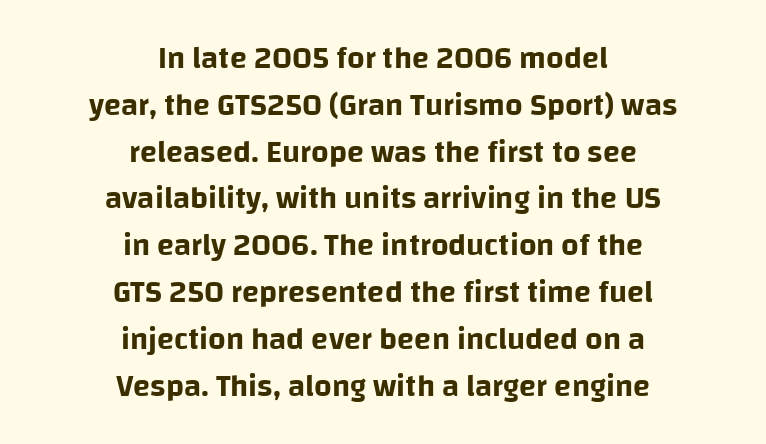
Each line is balanced around a shared central axis. No italicization has been applied; the sample stays upright. Proportional: the letters do not fall into vertical columns. Anything drawn beneath the words? Only blank space. Nobody touched the tracking dial on this one.
